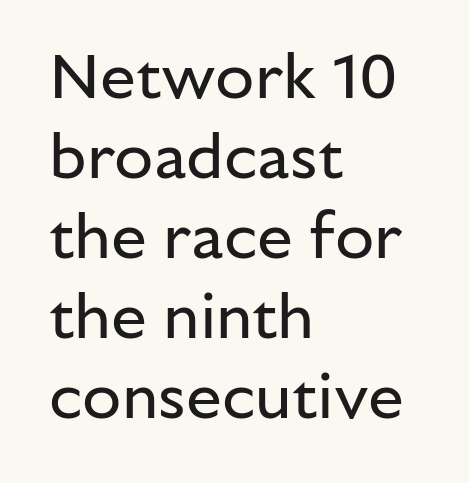
No heavy texture on the line: the type isn't bold. The string is rendered with underlining switched off. A typesetter would call this proportional, since set widths differ per character. The typeface chosen for these lines omits serifs. Ordinary non-slanted type is in use. Default kerning and tracking; the words read as compact shapes.
